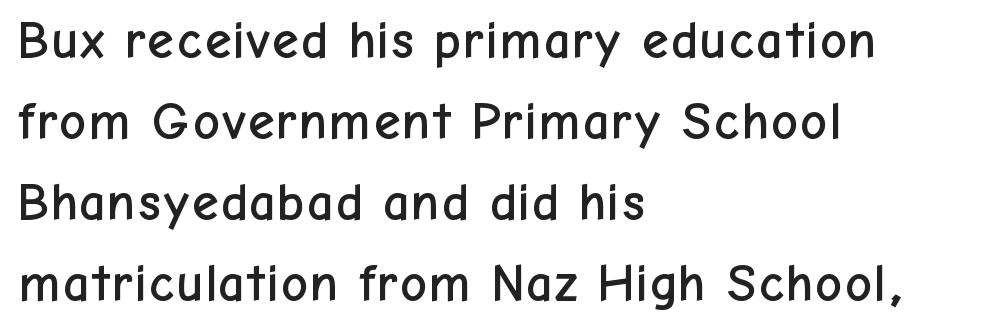
Underlining? Definitely not there. The letters carry no serifs — their stems end cleanly without finishing strokes. The setting favours the left margin, as ordinary paragraphs usually do. Whoever set this chose a conventional vertical rhythm. Notice how the stems are strictly vertical — no italics here.
